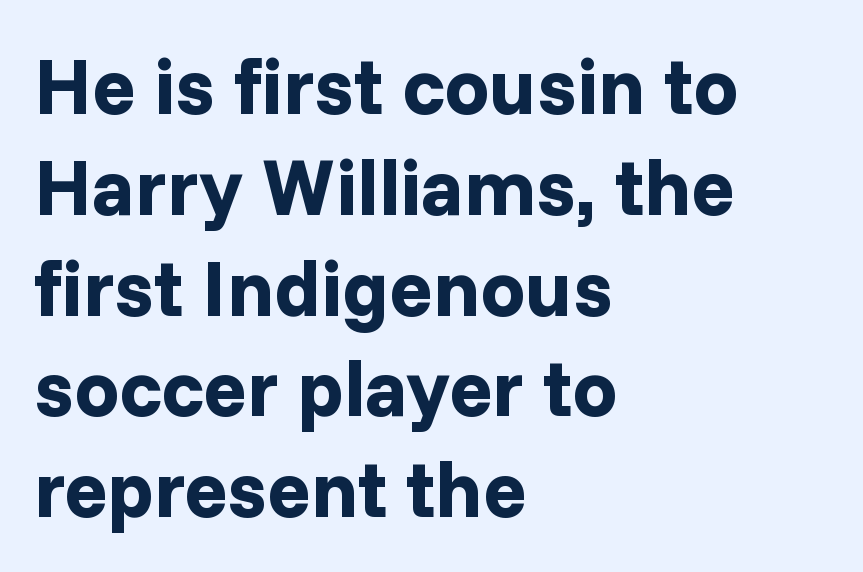
Does extra space separate the letters? No, they use regular spacing. Horizontal alignment here is leftward, the default for most running prose. I'd describe the lettering as bold — thick and assertive. These lines are rendered in a variable-pitch font. The specimen reads as upright at a glance.
